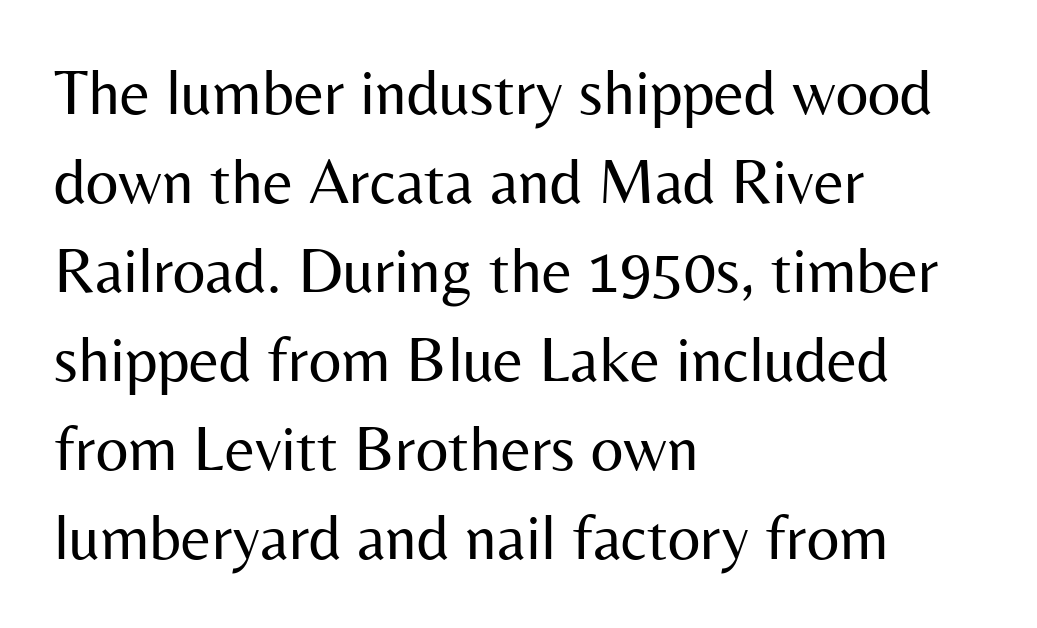
{"serif": "no", "italic": "no", "bold": "no", "weight": "regular", "width": "normal", "stroke_contrast": "medium", "x_height": "medium", "monospaced": "no", "underline": "no", "align": "left", "line_spacing": "normal", "line_spacing_ratio": 1.39, "letter_spacing": "normal", "letter_spacing_em": 0.0, "glyph_px": 64}
